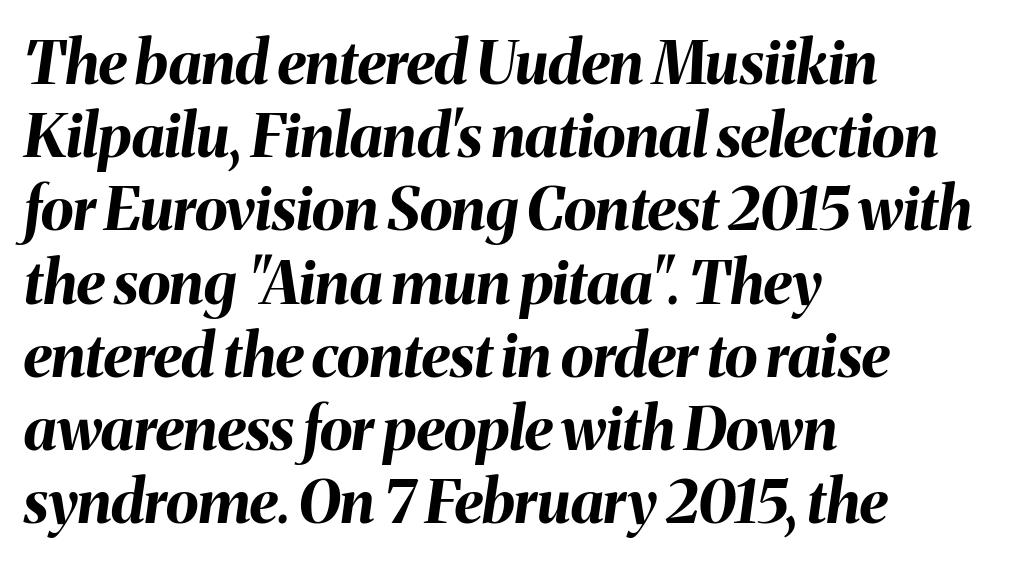
Q: Is the text bold? A: Yes.
Q: Is the text italic (slanted)? A: Yes, it leans right by about 8 degrees.
Q: Is the text underlined? A: No.
Q: How is the paragraph aligned? A: Left-aligned.
Q: Is the spacing between letters normal or unusually wide? A: Normal.
Q: Width (condensed, normal, or wide)? A: Normal.
Q: Stroke contrast? A: Medium.
Q: x-height? A: Medium.
Q: Monospaced? A: No.
